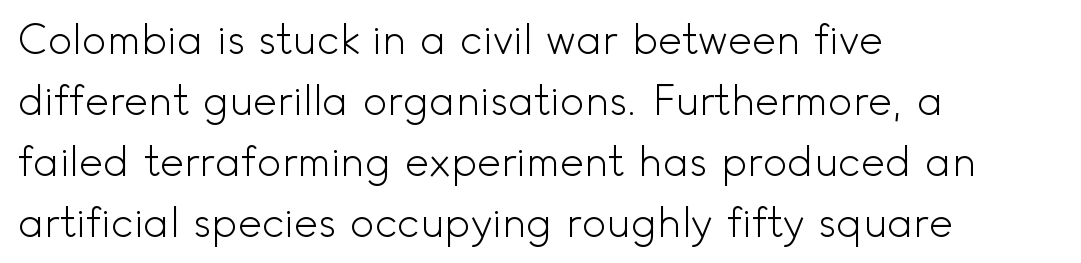
{"serif": "no", "italic": "no", "bold": "no", "weight": "light", "width": "normal", "x_height": "small", "monospaced": "no", "underline": "no", "align": "left", "line_spacing": "normal", "line_spacing_ratio": 1.49, "letter_spacing": "normal", "letter_spacing_em": 0.0, "glyph_px": 41}
